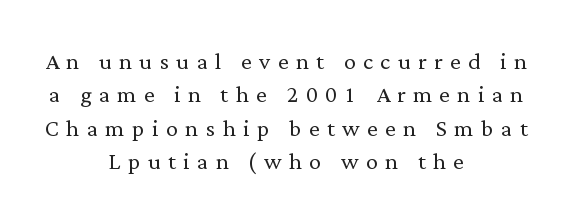
{"serif": "yes", "italic": "no", "bold": "no", "weight": "light", "width": "normal", "stroke_contrast": "low", "x_height": "medium", "monospaced": "no", "underline": "no", "align": "center", "line_spacing": "tight", "line_spacing_ratio": 1.11, "letter_spacing": "wide", "letter_spacing_em": 0.25, "glyph_px": 30}
